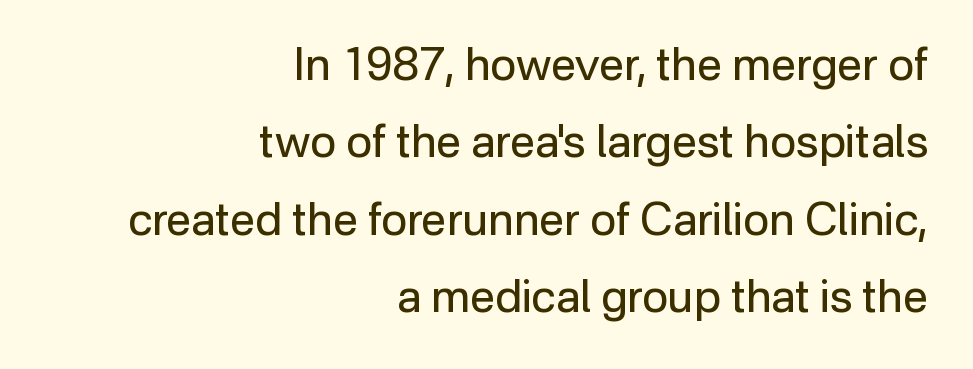
Q: Is the text bold? A: No.
Q: Is the text italic (slanted)? A: No, it is upright.
Q: Is the typeface a serif or a sans-serif typeface? A: Sans-serif.
Q: Is the text underlined? A: No.
Q: How is the paragraph aligned? A: Right-aligned.
Q: Is the spacing between letters normal or unusually wide? A: Normal.
Q: Width (condensed, normal, or wide)? A: Normal.
Q: Stroke contrast? A: Low.
Q: x-height? A: Medium.
Q: Monospaced? A: No.
